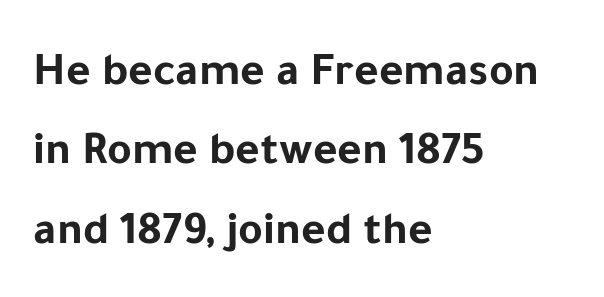
{"serif": "no", "italic": "no", "bold": "yes", "weight": "bold", "width": "normal", "stroke_contrast": "low", "x_height": "medium", "monospaced": "no", "underline": "no", "align": "left", "line_spacing": "normal", "line_spacing_ratio": 1.69, "letter_spacing": "normal", "letter_spacing_em": 0.0, "glyph_px": 47}
